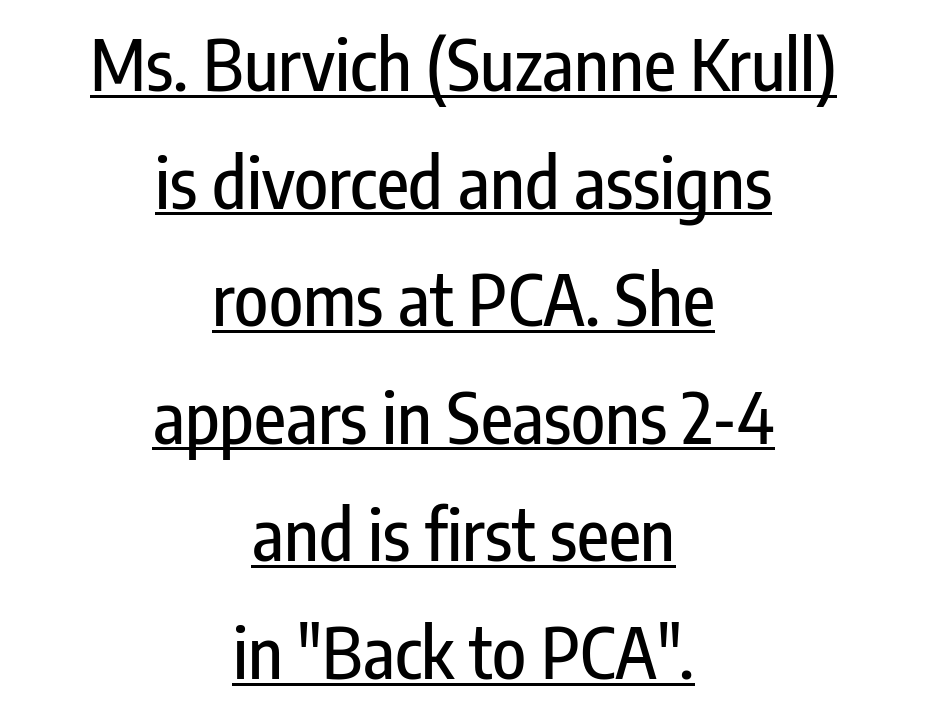
These lines stack symmetrically, like a column narrowing and widening about its center. Do the characters align in a grid? No, the font is proportional. Nothing sits at the stroke ends, so this counts as sans-serif. Short note: letters normally spaced. Quick note: underline on.
